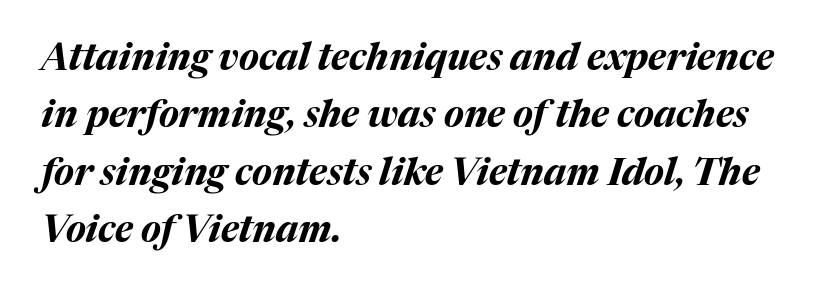
Proportional: the letters do not fall into vertical columns. Does the lettering tilt? It does — this is italic. What weight is shown? A full bold with thick strokes. This rendering uses left alignment, leaving the right contour irregular. What stands out about the letter spacing? Nothing — it is the standard amount. Words float on clear page, feet unadorned.
